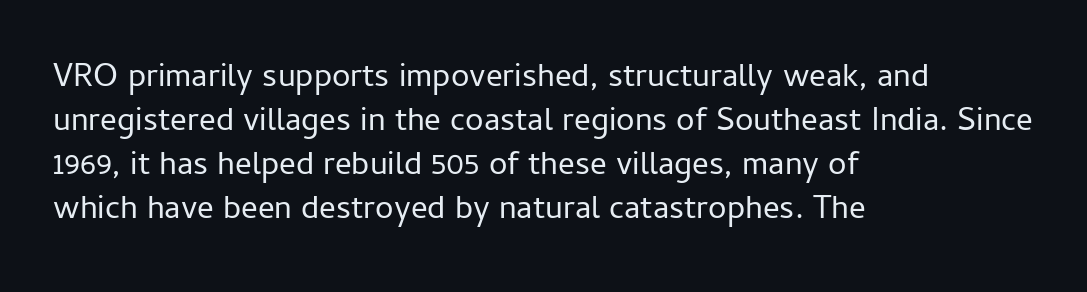
The image shows 33 px regular-weight sans-serif type, upright; set left-aligned, normal line spacing (1.33x), normal letter spacing, not underlined; low stroke contrast and a medium x-height.
